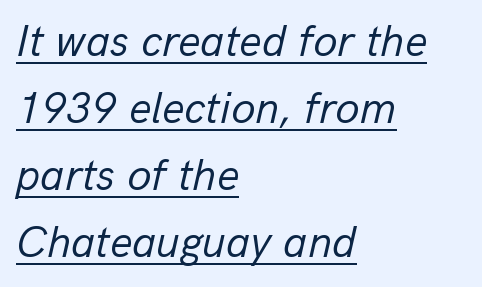
Q: Is the text bold? A: No.
Q: Is the text italic (slanted)? A: Yes, it leans right by about 13 degrees.
Q: Is the text underlined? A: Yes.
Q: How is the paragraph aligned? A: Left-aligned.
Q: Is the spacing between letters normal or unusually wide? A: Normal.
Q: Is the spacing between lines tight, normal or loose? A: Normal.
Q: Width (condensed, normal, or wide)? A: Normal.
Q: Stroke contrast? A: Low.
Q: x-height? A: Medium.
Q: Monospaced? A: No.
